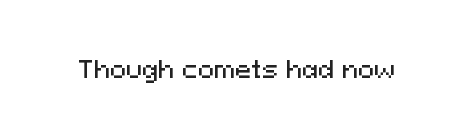
{"italic": "no", "underline": "no", "letter_spacing": "normal", "letter_spacing_em": 0.0, "glyph_px": 24}
